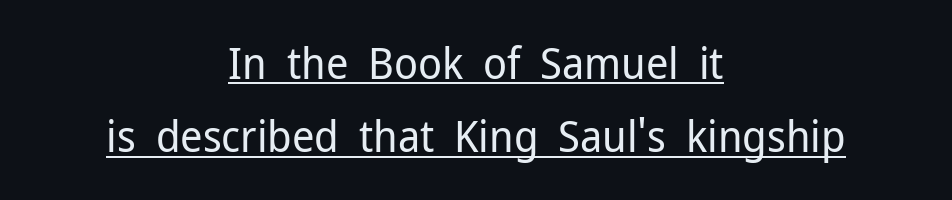
The image shows 44 px regular-weight sans-serif type, upright; set centered, normal line spacing (1.66x), normal letter spacing, underlined; low stroke contrast and a medium x-height.
